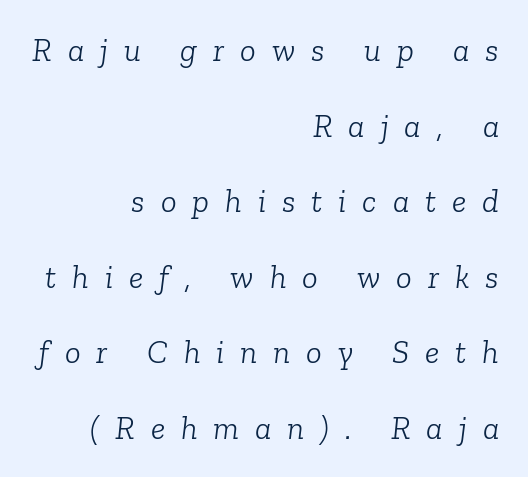
The image shows 33 px light serif type, italic (leaning right); set right-aligned, loose line spacing (2.29x), unusually wide letter spacing (+0.48 em), not underlined; low stroke contrast and a medium x-height.
